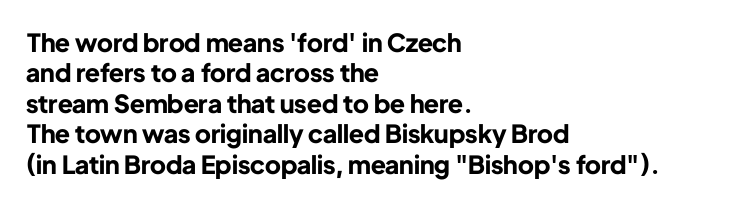
{"italic": "no", "bold": "yes", "underline": "no", "align": "left", "line_spacing_ratio": 1.22, "letter_spacing": "normal", "letter_spacing_em": 0.0, "glyph_px": 25}
